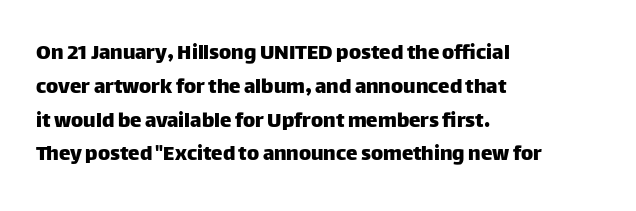
The image shows 23 px text type, upright; set left-aligned, normal line spacing (1.47x), normal letter spacing, not underlined.
